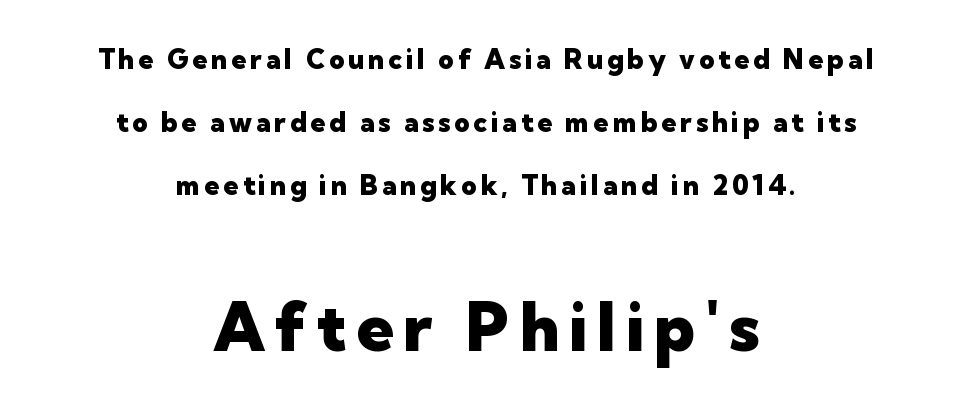
The rendering uses natural spacing where letterforms have individual widths. Underlining? Definitely not there. Typographic density is high because the face is bold. Character size in the trailing block exceeds that of the leading block. Quick note: not italic, upright. Each line is balanced around a shared central axis.
